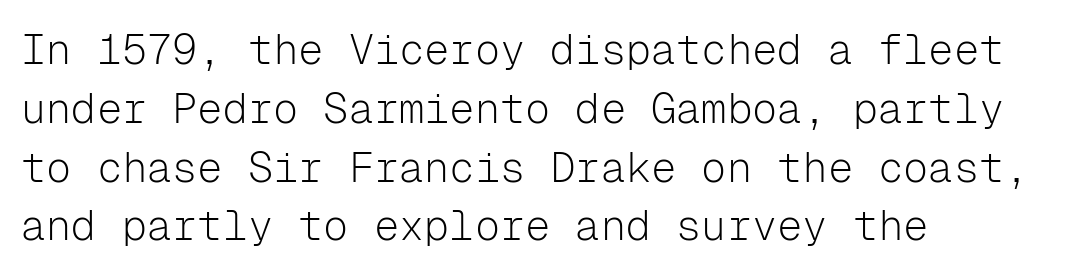
The lettering holds an erect, upright posture throughout. Regarding leading, the lines here are spaced in the standard way. Stems and bowls with no extra thickness — not bold. Descender tails drop into unmarked territory. The rendering uses typewriter-style spacing with identical character cells. This rendering uses left alignment, leaving the right contour irregular.
